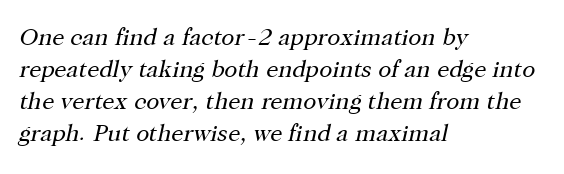
{"italic": "yes", "lean": "right", "slant_degrees": 12, "bold": "no", "underline": "no", "align": "left", "line_spacing": "normal", "line_spacing_ratio": 1.34, "letter_spacing": "normal", "letter_spacing_em": 0.0, "glyph_px": 24}
